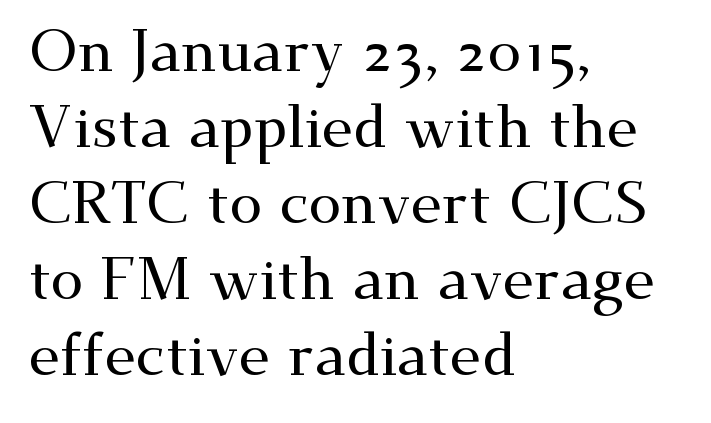
Q: Is the text italic (slanted)? A: No, it is upright.
Q: Is the typeface a serif or a sans-serif typeface? A: Serif.
Q: Is the text underlined? A: No.
Q: How is the paragraph aligned? A: Left-aligned.
Q: Is the spacing between letters normal or unusually wide? A: Normal.
Q: Is the spacing between lines tight, normal or loose? A: Normal.
Q: Width (condensed, normal, or wide)? A: Wide.
Q: Stroke contrast? A: Medium.
Q: x-height? A: Small.
Q: Monospaced? A: No.
